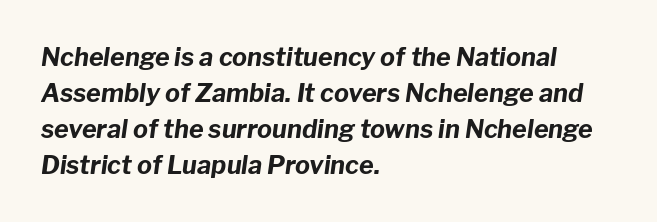
Q: Is the text bold? A: Yes.
Q: Is the text italic (slanted)? A: Yes, it leans right by about 8 degrees.
Q: Is the text underlined? A: No.
Q: How is the paragraph aligned? A: Left-aligned.
Q: Is the spacing between letters normal or unusually wide? A: Normal.
Q: Is the spacing between lines tight, normal or loose? A: Normal.
